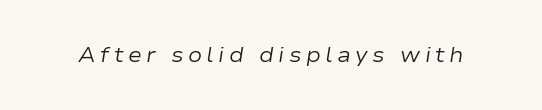
The image shows 21 px text type, italic (leaning right); set unusually wide letter spacing (+0.21 em), not underlined.
